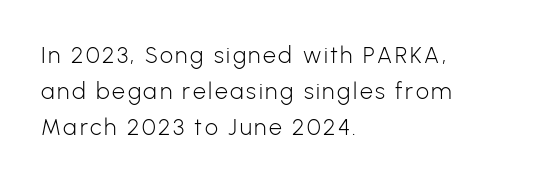
Q: Is the text bold? A: No.
Q: Is the text italic (slanted)? A: No, it is upright.
Q: Is the text underlined? A: No.
Q: How is the paragraph aligned? A: Left-aligned.
Q: Is the spacing between lines tight, normal or loose? A: Normal.
